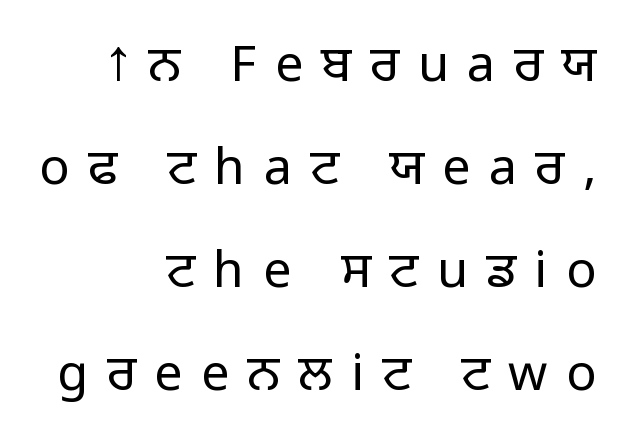
Q: Is the text bold? A: No.
Q: Is the text italic (slanted)? A: No, it is upright.
Q: Is the typeface a serif or a sans-serif typeface? A: Sans-serif.
Q: Is the text underlined? A: No.
Q: How is the paragraph aligned? A: Right-aligned.
Q: Is the spacing between letters normal or unusually wide? A: Unusually wide.
Q: Is the spacing between lines tight, normal or loose? A: Loose.
Q: Width (condensed, normal, or wide)? A: Normal.
Q: Stroke contrast? A: Low.
Q: x-height? A: Medium.
Q: Monospaced? A: No.
